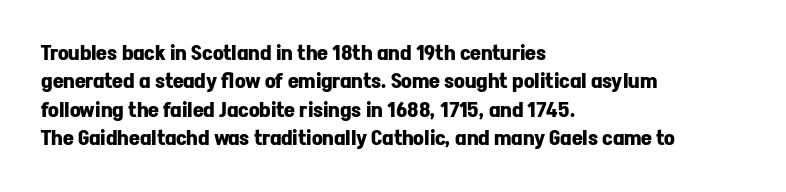
The image shows 21 px bold type, upright; set left-aligned, normal line spacing (1.35x), normal letter spacing, not underlined.
